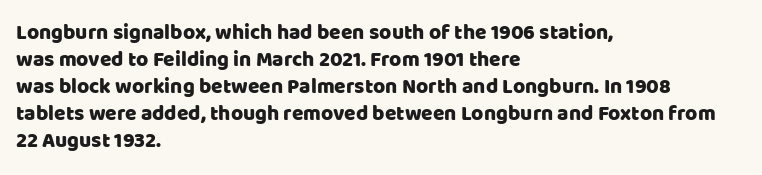
The letters stand straight up with perfectly vertical stems. Tracking here is standard; glyphs follow each other at the usual distance. Whoever set this chose a conventional vertical rhythm. The paragraph has a hard left edge and a soft right edge. Has an underline been added? It has not.
